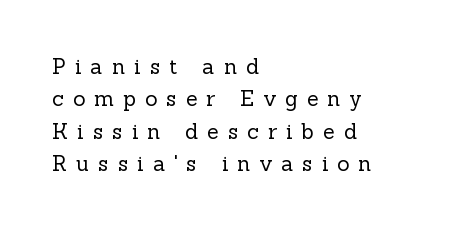
Q: Is the text bold? A: No.
Q: Is the text italic (slanted)? A: No, it is upright.
Q: Is the text underlined? A: No.
Q: How is the paragraph aligned? A: Left-aligned.
Q: Is the spacing between letters normal or unusually wide? A: Unusually wide.
Q: Is the spacing between lines tight, normal or loose? A: Normal.
